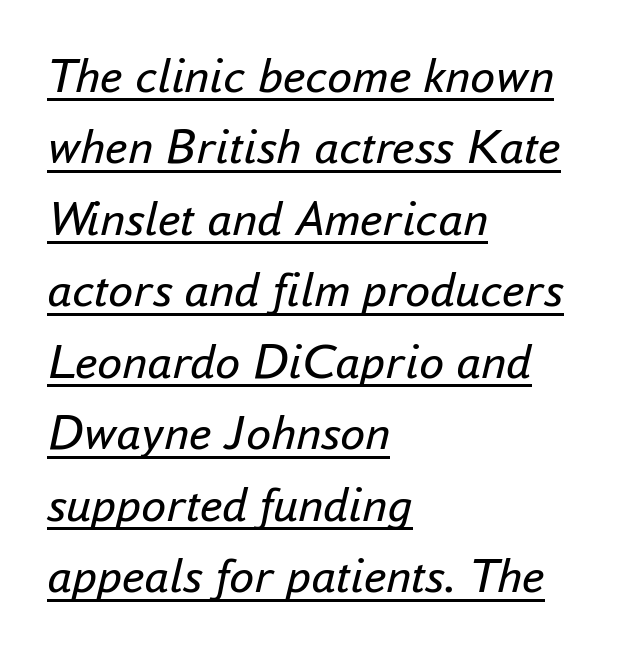
Q: Is the text bold? A: No.
Q: Is the text italic (slanted)? A: Yes, it leans right by about 16 degrees.
Q: Is the text underlined? A: Yes.
Q: How is the paragraph aligned? A: Left-aligned.
Q: Is the spacing between letters normal or unusually wide? A: Normal.
Q: Is the spacing between lines tight, normal or loose? A: Normal.
Q: Width (condensed, normal, or wide)? A: Normal.
Q: Stroke contrast? A: Low.
Q: x-height? A: Small.
Q: Monospaced? A: No.
